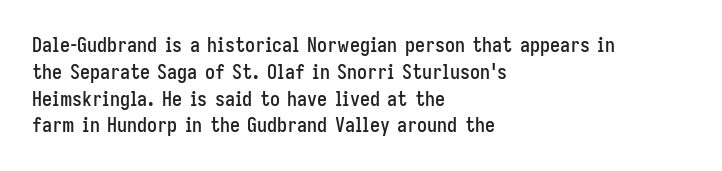
{"italic": "no", "underline": "no", "align": "left", "line_spacing": "normal", "line_spacing_ratio": 1.34, "letter_spacing": "normal", "letter_spacing_em": 0.0, "glyph_px": 20}
